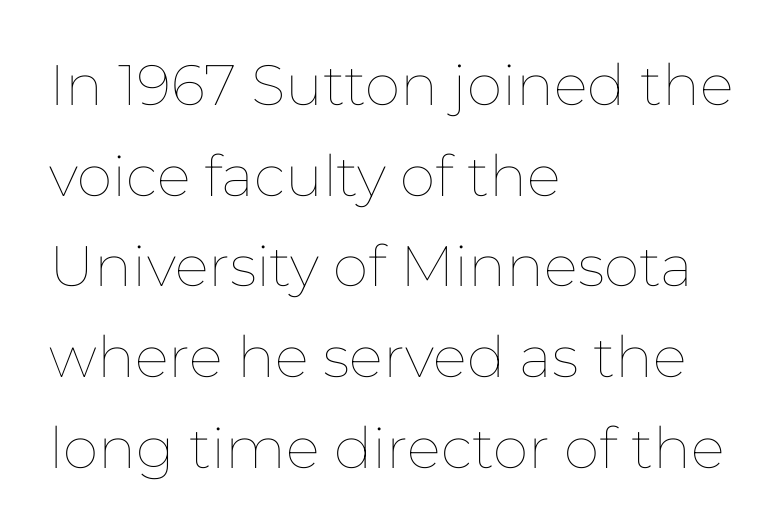
The font is comparable to plain body text, perhaps lighter. Descenders hang freely into open space. A typesetter would call this leading conventional body-copy spacing. Ascenders rise straight up at ninety degrees. The paragraph has a hard left edge and a soft right edge. The tracking reads as untouched default to a designer's eye.
